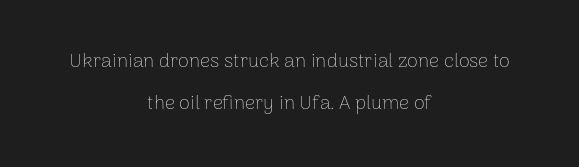
Honestly, there is no underline to notice here at all. The setting favours the middle, as headings and verse often do. Widely set lines give the paragraph a tall, airy silhouette. Italic? Not at all — the glyphs are vertical.
